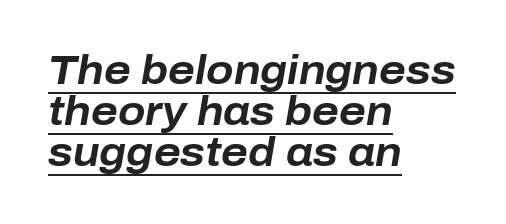
Q: Is the text bold? A: Yes.
Q: Is the text italic (slanted)? A: Yes, it leans right by about 10 degrees.
Q: Is the text underlined? A: Yes.
Q: How is the paragraph aligned? A: Left-aligned.
Q: Is the spacing between letters normal or unusually wide? A: Normal.
Q: Is the spacing between lines tight, normal or loose? A: Tight.
Q: Width (condensed, normal, or wide)? A: Normal.
Q: Stroke contrast? A: Low.
Q: x-height? A: Medium.
Q: Monospaced? A: No.
